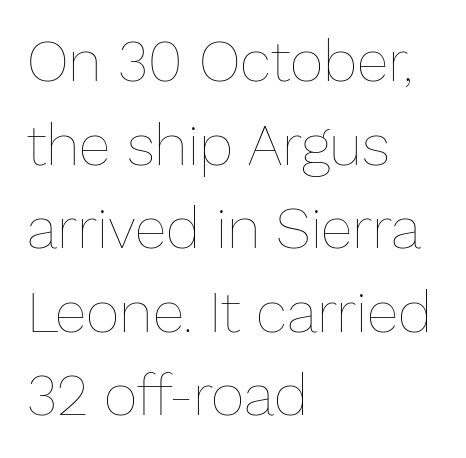
The image shows 58 px thin type, upright; set left-aligned, normal line spacing (1.44x), normal letter spacing, not underlined; low stroke contrast and a medium x-height.
